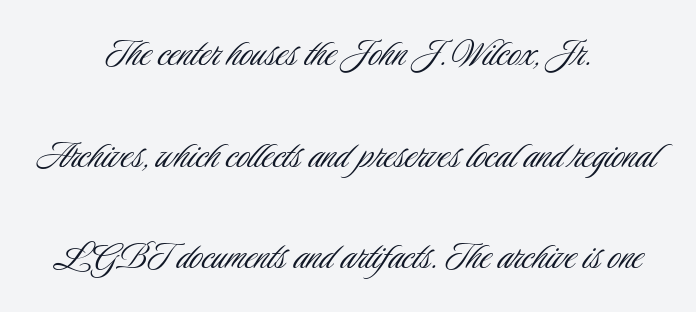
Spacing between characters is what you'd get straight out of the box. Rows of type keep a wide berth in the vertical direction. The face used here is proportionally spaced, like ordinary book or web type.
